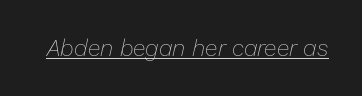
{"italic": "yes", "lean": "right", "slant_degrees": 13, "bold": "no", "underline": "yes", "letter_spacing": "normal", "letter_spacing_em": 0.0, "glyph_px": 23}
